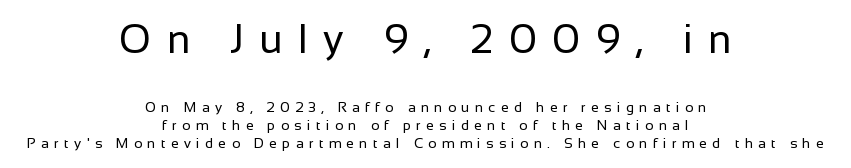
Q: Is the text bold? A: No.
Q: Is the text italic (slanted)? A: No, it is upright.
Q: Is the typeface a serif or a sans-serif typeface? A: Sans-serif.
Q: Is the text underlined? A: No.
Q: How is the paragraph aligned? A: Centered.
Q: Is the spacing between letters normal or unusually wide? A: Unusually wide.
Q: Is the spacing between lines tight, normal or loose? A: Normal.
Q: Which block of text is set in a larger size, the first (top) or the second (bottom)? A: The first (top) one.
Q: Width (condensed, normal, or wide)? A: Normal.
Q: Stroke contrast? A: Low.
Q: x-height? A: Medium.
Q: Monospaced? A: No.
